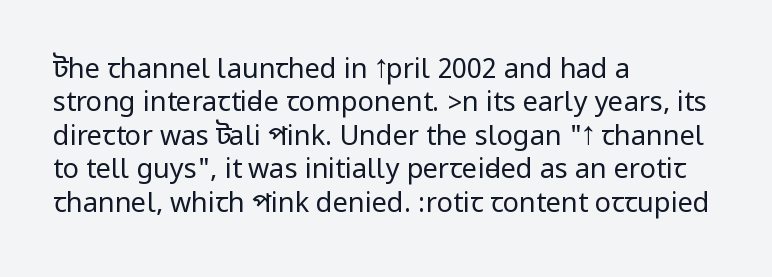
{"italic": "no", "bold": "no", "underline": "no", "align": "left", "line_spacing_ratio": 1.24, "letter_spacing": "normal", "letter_spacing_em": 0.0, "glyph_px": 27}
